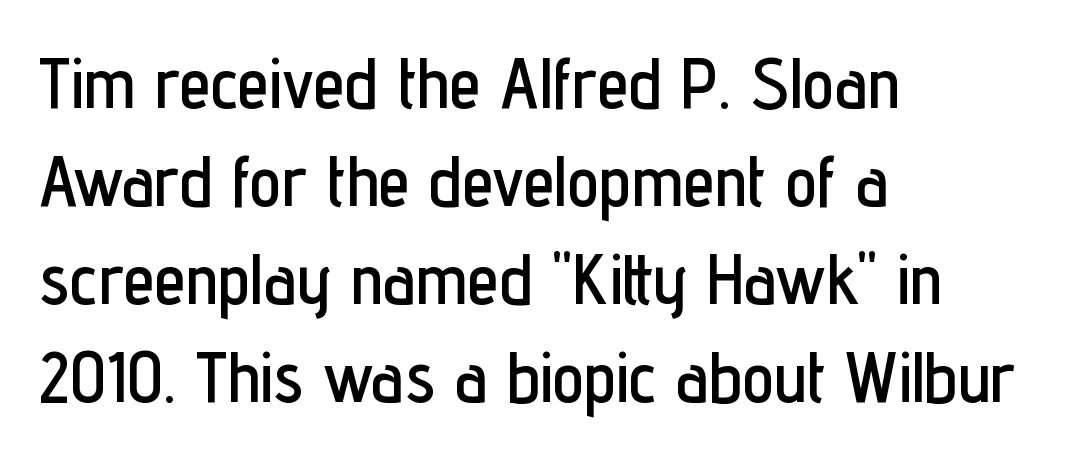
The image shows 71 px condensed sans-serif type, upright; set left-aligned, normal line spacing (1.38x), normal letter spacing, not underlined; low stroke contrast and a medium x-height.
